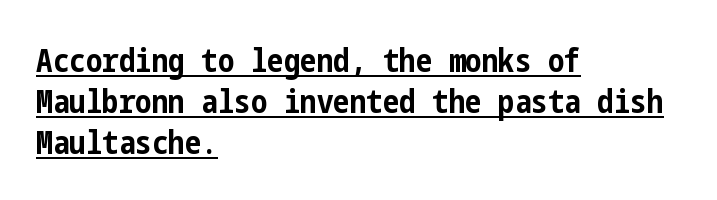
The image shows 33 px bold, condensed sans-serif type, upright; set left-aligned, line spacing 1.24x, normal letter spacing, underlined; low stroke contrast and a medium x-height.
